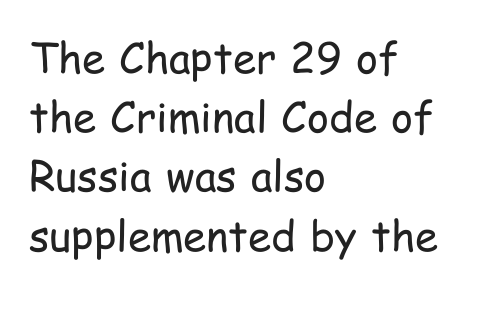
The image shows 42 px regular-weight, condensed sans-serif type, upright; set left-aligned, normal line spacing (1.41x), normal letter spacing, not underlined; low stroke contrast and a medium x-height.
